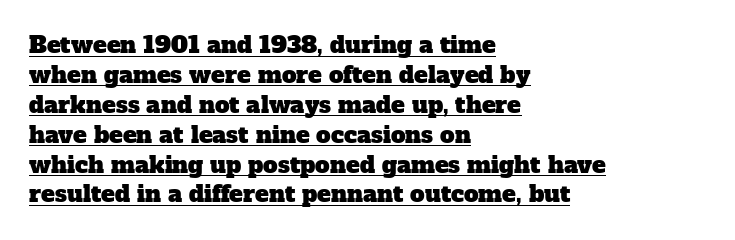
{"underline": "yes", "align": "left", "line_spacing": "normal", "line_spacing_ratio": 1.3, "letter_spacing": "normal", "letter_spacing_em": 0.0, "glyph_px": 23}
